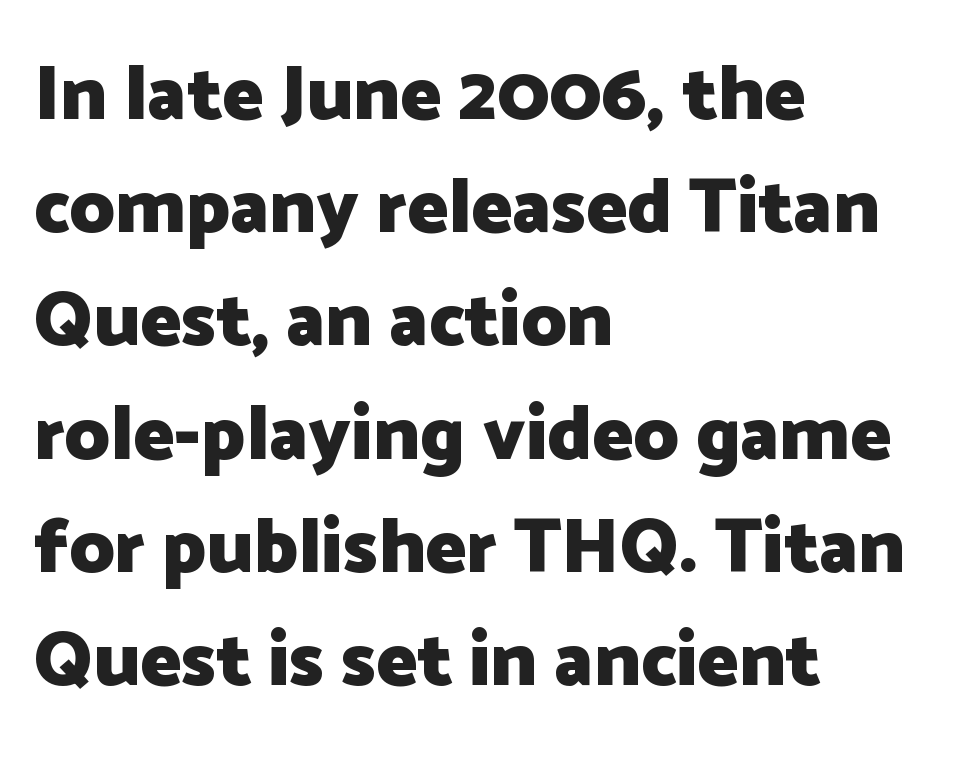
Q: Is the text bold? A: Yes.
Q: Is the text italic (slanted)? A: No, it is upright.
Q: Is the typeface a serif or a sans-serif typeface? A: Sans-serif.
Q: Is the text underlined? A: No.
Q: How is the paragraph aligned? A: Left-aligned.
Q: Is the spacing between letters normal or unusually wide? A: Normal.
Q: Is the spacing between lines tight, normal or loose? A: Normal.
Q: Width (condensed, normal, or wide)? A: Normal.
Q: Stroke contrast? A: Low.
Q: x-height? A: Medium.
Q: Monospaced? A: No.
